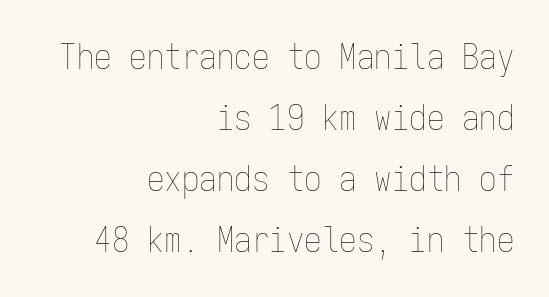
{"italic": "no", "bold": "no", "weight": "thin", "width": "condensed", "stroke_contrast": "low", "x_height": "medium", "monospaced": "yes", "underline": "no", "align": "right", "line_spacing_ratio": 1.74, "letter_spacing": "normal", "letter_spacing_em": 0.0, "glyph_px": 35}
